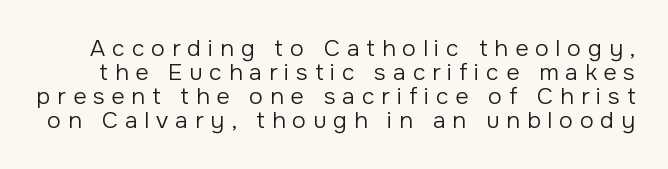
The image shows 23 px text type, upright; set tight line spacing (1.04x), unusually wide letter spacing (+0.3 em), not underlined.
